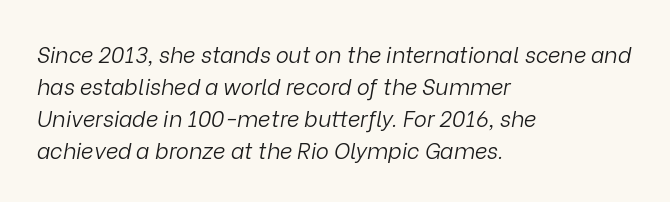
Typeset ragged right — the left edge is the straight one. Successive baselines arrive at the customary interval. Nobody touched the tracking dial on this one. Glance below the letters and you will spot only blank space. The strokes are not fattened; the text isn't bold.
